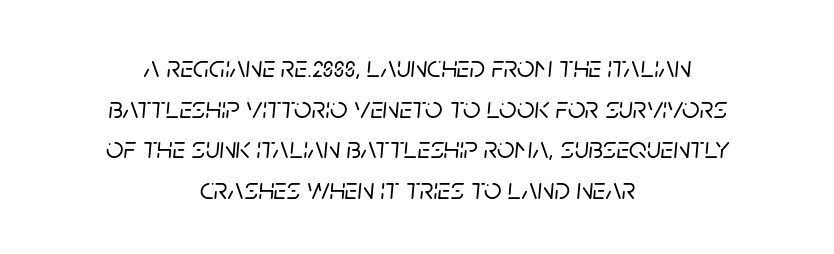
{"italic": "yes", "lean": "right", "slant_degrees": 5, "width": "normal", "stroke_contrast": "low", "x_height": "large", "monospaced": "no", "underline": "no", "align": "center", "line_spacing": "normal", "line_spacing_ratio": 1.31, "letter_spacing": "normal", "letter_spacing_em": 0.0, "glyph_px": 31}
